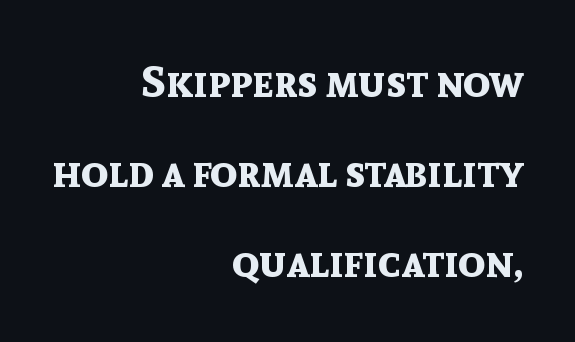
Q: Is the text bold? A: Yes.
Q: Is the text italic (slanted)? A: No, it is upright.
Q: Is the typeface a serif or a sans-serif typeface? A: Sans-serif.
Q: Is the text underlined? A: No.
Q: How is the paragraph aligned? A: Right-aligned.
Q: Is the spacing between letters normal or unusually wide? A: Normal.
Q: Is the spacing between lines tight, normal or loose? A: Loose.
Q: Width (condensed, normal, or wide)? A: Normal.
Q: x-height? A: Medium.
Q: Monospaced? A: No.
